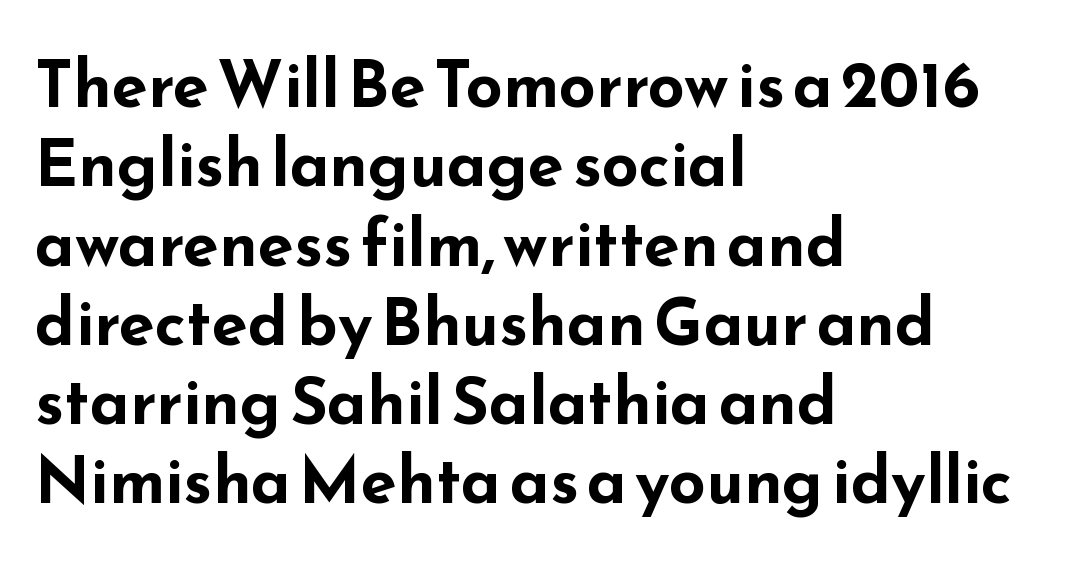
The image shows 65 px bold, wide sans-serif type, upright; set left-aligned, line spacing 1.22x, normal letter spacing, not underlined; low stroke contrast and a small x-height.
